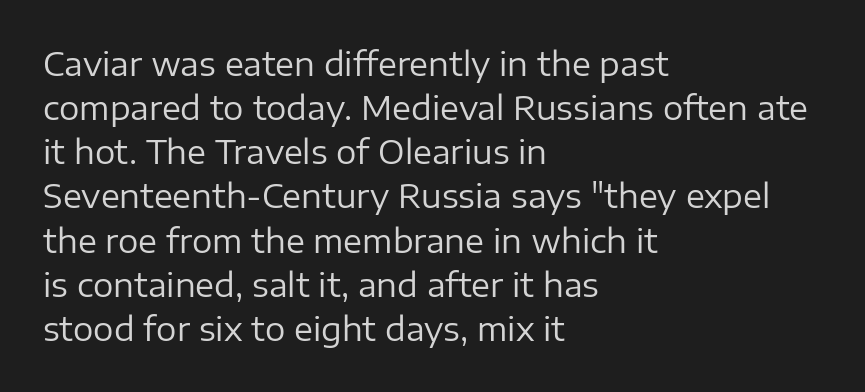
The image shows 32 px regular-weight sans-serif type, upright; set left-aligned, normal line spacing (1.38x), normal letter spacing, not underlined; low stroke contrast and a medium x-height.
